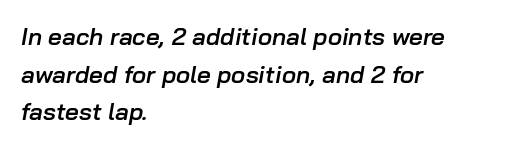
The passage shown has conventional tracking throughout. The letters are semibold — heavier than regular but short of a full bold. Leading matches the norm, producing a regular column. The paragraph has a hard left edge and a soft right edge.
